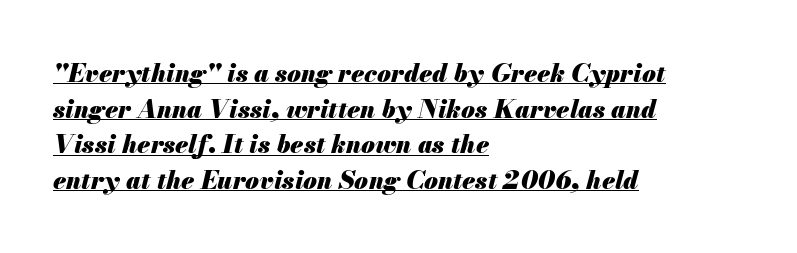
The image shows 25 px bold type, italic (leaning right); set left-aligned, normal line spacing (1.43x), normal letter spacing, underlined.
